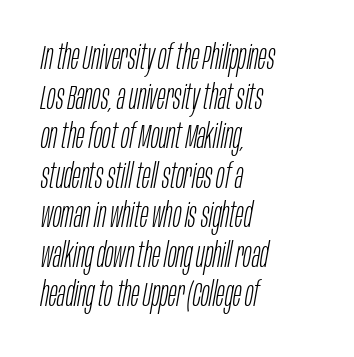
Is this a heavy cut? Hardly; it is regular or lighter. A typesetter would call this proportional, since set widths differ per character. Leading: reduced. Each row of text sits above clean, open space. The passage shown leans; its letterforms are oblique.
